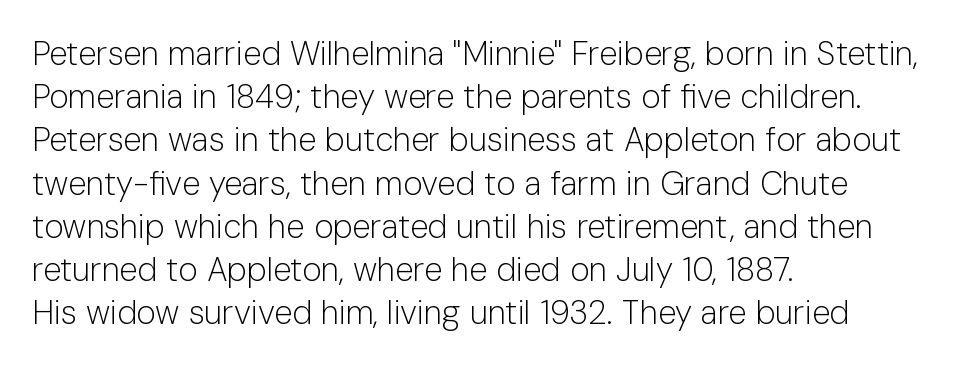
The image shows 33 px light sans-serif type, upright; set left-aligned, normal line spacing (1.31x), normal letter spacing, not underlined; low stroke contrast and a medium x-height.
